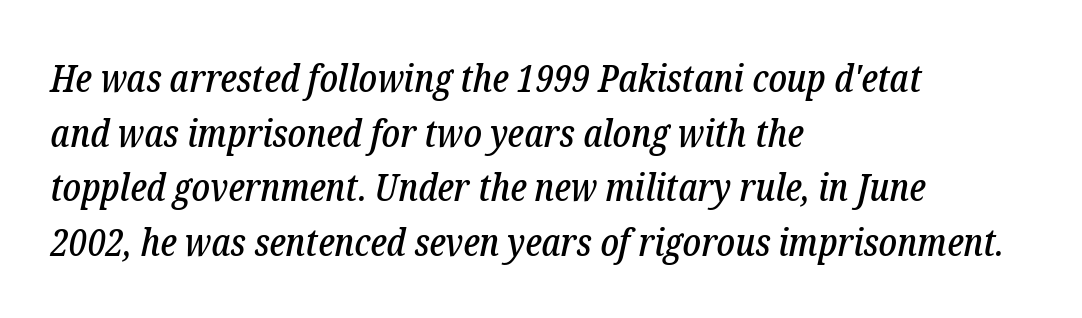
A bare baseline throughout the passage. Typographically, this falls in the serif category. You can tell it's italic because the verticals aren't actually vertical. The space between consecutive lines is moderate.
